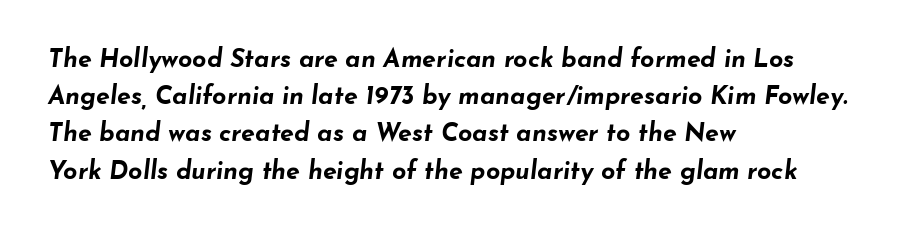
Q: Is the text bold? A: Yes.
Q: Is the text italic (slanted)? A: Yes, it leans right by about 7 degrees.
Q: Is the text underlined? A: No.
Q: How is the paragraph aligned? A: Left-aligned.
Q: Is the spacing between letters normal or unusually wide? A: Normal.
Q: Is the spacing between lines tight, normal or loose? A: Normal.
